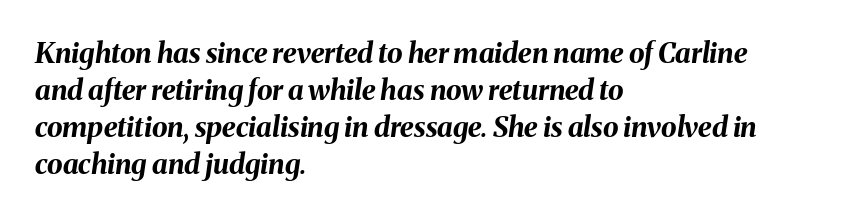
The image shows 28 px bold type, italic (leaning right); set left-aligned, normal line spacing (1.32x), normal letter spacing, not underlined; medium stroke contrast and a medium x-height.
